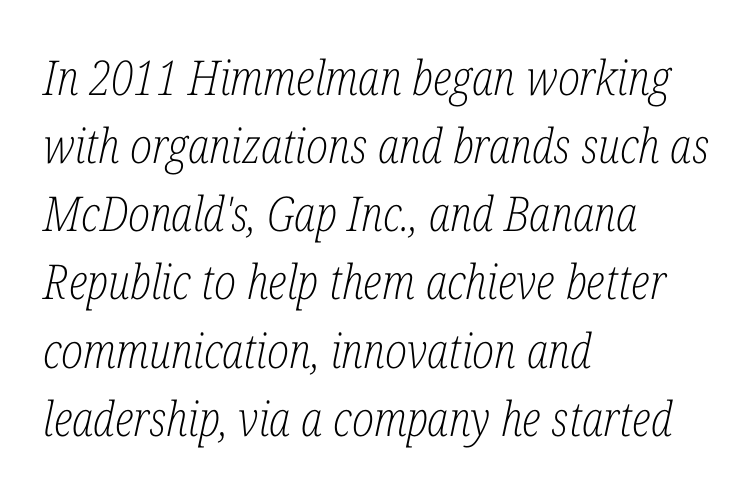
Q: Is the text bold? A: No.
Q: Is the text italic (slanted)? A: Yes, it leans right by about 12 degrees.
Q: Is the typeface a serif or a sans-serif typeface? A: Serif.
Q: Is the text underlined? A: No.
Q: How is the paragraph aligned? A: Left-aligned.
Q: Is the spacing between letters normal or unusually wide? A: Normal.
Q: Is the spacing between lines tight, normal or loose? A: Normal.
Q: Width (condensed, normal, or wide)? A: Condensed.
Q: Stroke contrast? A: Low.
Q: x-height? A: Medium.
Q: Monospaced? A: No.
